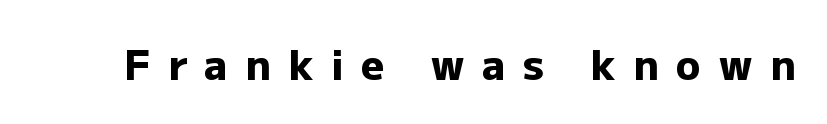
The font's upright variant was chosen for this text. The face used here is rendered with a markedly widened letterfit. To sum up the face: it is a sans, with no serifs. Clear beneath every line of the passage. The face used here has the dense, thick strokes of a bold.
